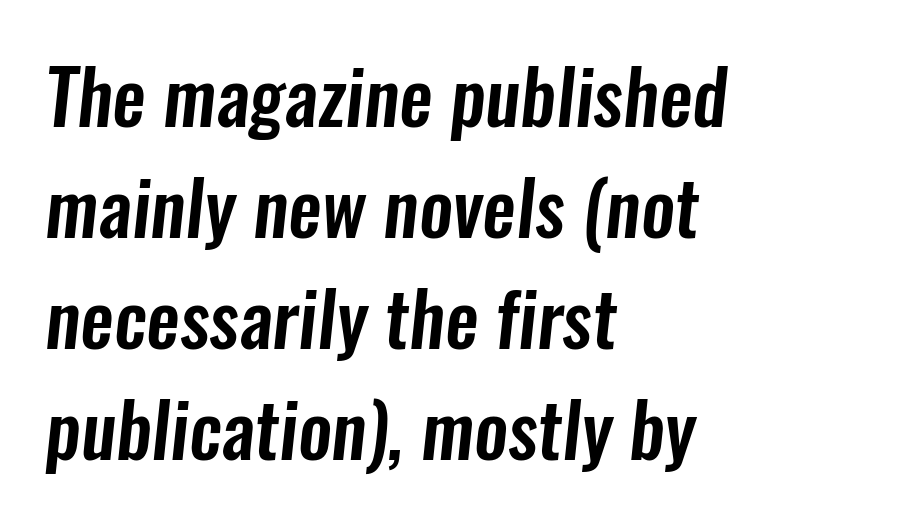
Q: Is the typeface a serif or a sans-serif typeface? A: Sans-serif.
Q: Is the text underlined? A: No.
Q: How is the paragraph aligned? A: Left-aligned.
Q: Is the spacing between letters normal or unusually wide? A: Normal.
Q: Is the spacing between lines tight, normal or loose? A: Normal.
Q: Width (condensed, normal, or wide)? A: Condensed.
Q: Stroke contrast? A: Low.
Q: x-height? A: Medium.
Q: Monospaced? A: No.
